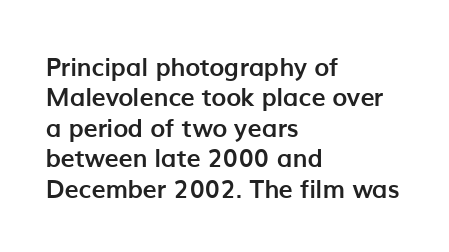
Q: Is the text bold? A: Yes.
Q: Is the text italic (slanted)? A: No, it is upright.
Q: Is the text underlined? A: No.
Q: How is the paragraph aligned? A: Left-aligned.
Q: Is the spacing between letters normal or unusually wide? A: Normal.
